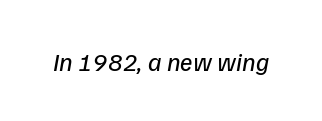
{"italic": "yes", "lean": "right", "slant_degrees": 9, "bold": "no", "underline": "no", "letter_spacing": "normal", "letter_spacing_em": 0.0, "glyph_px": 26}
